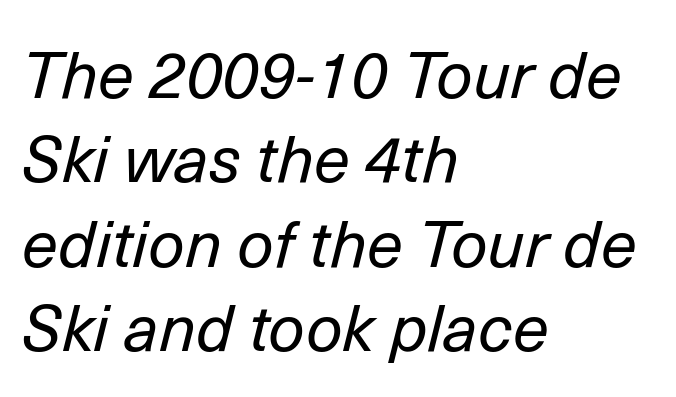
The rendering uses natural spacing where letterforms have individual widths. When letters slant like this, we call the style italic. The rendering keeps characters at their native spacing. The font is comparable to plain body text, perhaps lighter. If you measured baseline to baseline, you'd find a middling distance. The glyphs are unaccompanied by any horizontal stroke below them.
